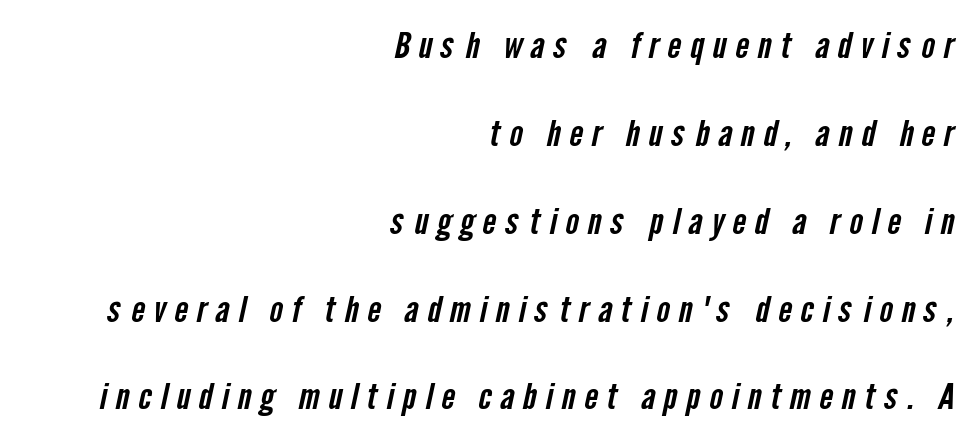
The image shows 36 px condensed sans-serif type; set right-aligned, loose line spacing (2.44x), unusually wide letter spacing (+0.24 em), not underlined; low stroke contrast and a medium x-height.
